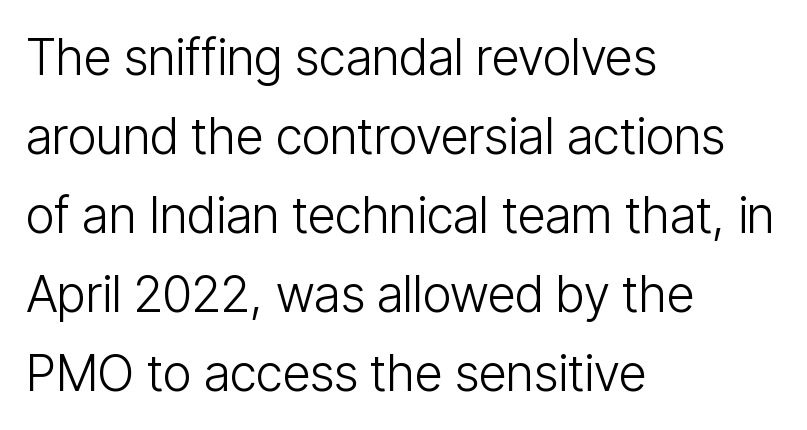
Q: Is the text bold? A: No.
Q: Is the text italic (slanted)? A: No, it is upright.
Q: Is the typeface a serif or a sans-serif typeface? A: Sans-serif.
Q: Is the text underlined? A: No.
Q: How is the paragraph aligned? A: Left-aligned.
Q: Is the spacing between letters normal or unusually wide? A: Normal.
Q: Is the spacing between lines tight, normal or loose? A: Normal.
Q: Width (condensed, normal, or wide)? A: Condensed.
Q: Stroke contrast? A: Low.
Q: x-height? A: Medium.
Q: Monospaced? A: No.
